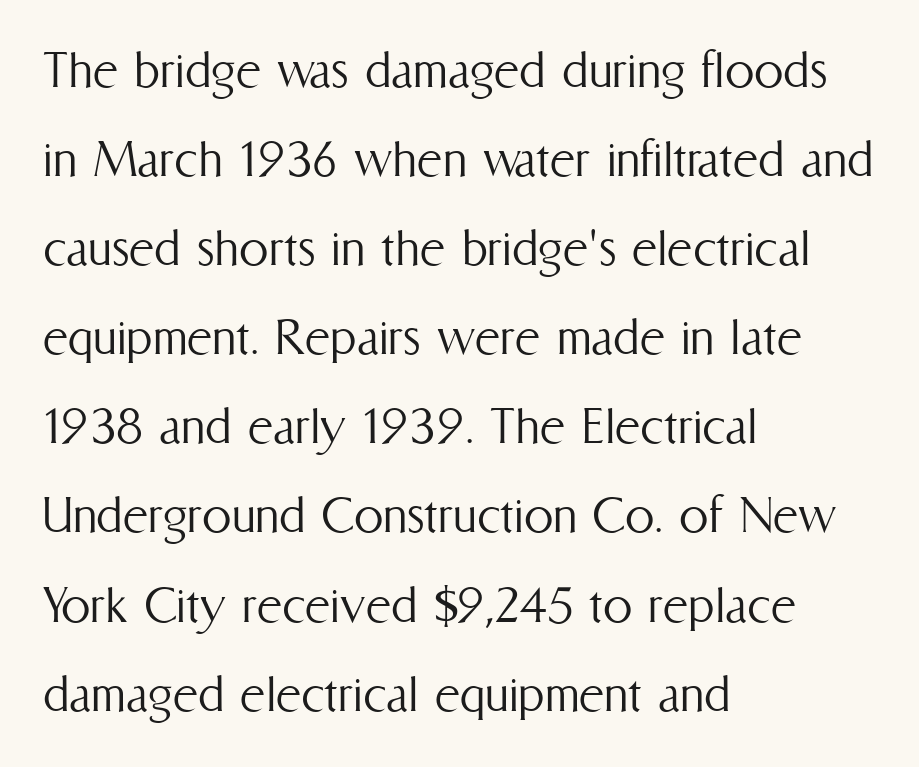
The image shows 59 px light, condensed type, upright; set left-aligned, normal line spacing (1.51x), normal letter spacing, not underlined; medium stroke contrast and a medium x-height.
